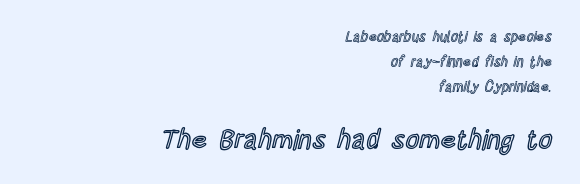
Q: Is the text italic (slanted)? A: Yes.
Q: Is the text underlined? A: No.
Q: How is the paragraph aligned? A: Right-aligned.
Q: Is the spacing between letters normal or unusually wide? A: Normal.
Q: Which block of text is set in a larger size, the first (top) or the second (bottom)? A: The second (bottom) one.
